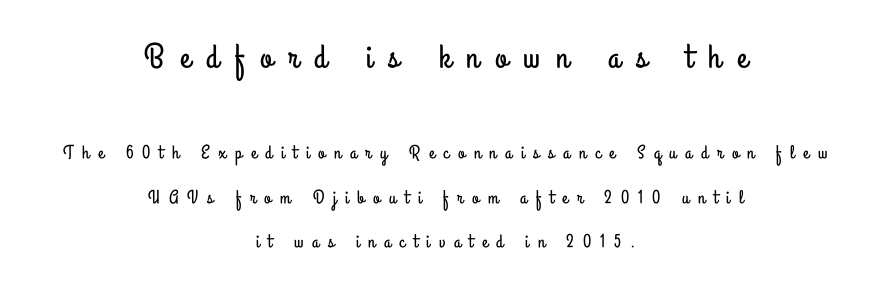
{"serif": "no", "italic": "no", "width": "condensed", "stroke_contrast": "low", "x_height": "small", "monospaced": "no", "underline": "no", "align": "center", "line_spacing": "loose", "line_spacing_ratio": 2.33, "letter_spacing": "wide", "letter_spacing_em": 0.47, "larger_block": "first", "size_ratio": 1.79, "glyph_px": 34}
